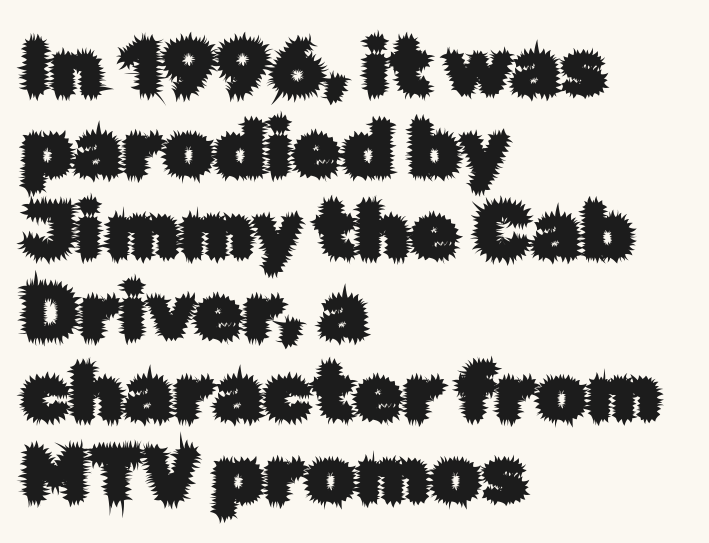
Q: Is the text italic (slanted)? A: No, it is upright.
Q: Is the typeface a serif or a sans-serif typeface? A: Sans-serif.
Q: Is the text underlined? A: No.
Q: How is the paragraph aligned? A: Left-aligned.
Q: Is the spacing between letters normal or unusually wide? A: Normal.
Q: Is the spacing between lines tight, normal or loose? A: Tight.
Q: Width (condensed, normal, or wide)? A: Normal.
Q: Stroke contrast? A: Low.
Q: x-height? A: Medium.
Q: Monospaced? A: No.
